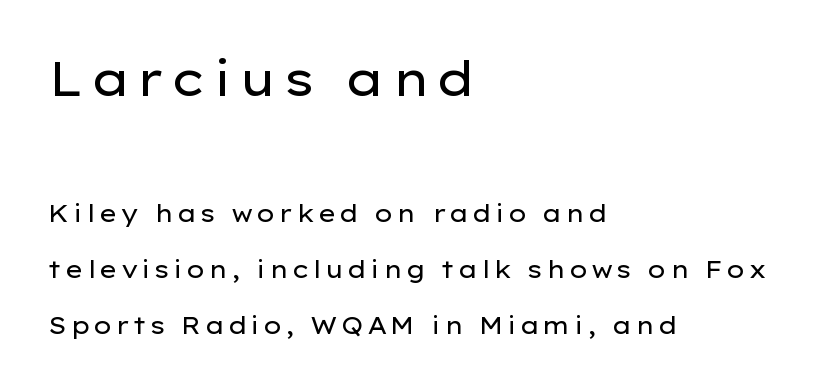
Looks like regular typesetting: each glyph gets only the width it needs. Heft: none added — not bold. Vertically, the passage feels expansive, rows floating well apart. Glance below the letters and you will spot only blank space. Classification — sans serif. Which chunk is bigger? The first one — the top block dwarfs the bottom.
